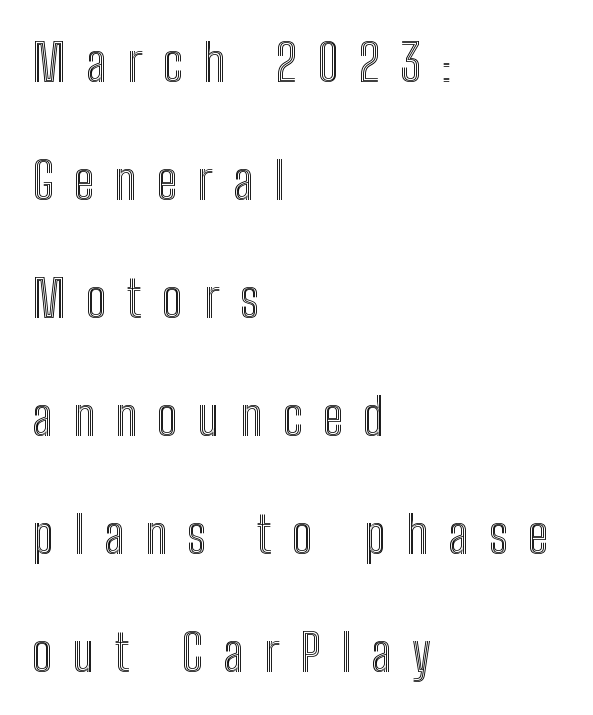
These lines are rendered in a variable-pitch font. How would I describe the line gaps? Wide and relaxed. Leftover space on each line is placed entirely after the last word. Someone cranked the tracking dial way up on this one. Upright lettering throughout.
